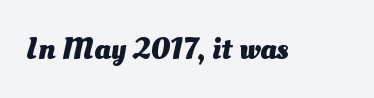
The image shows 32 px heavy type; set normal letter spacing, not underlined; medium stroke contrast and a small x-height.
